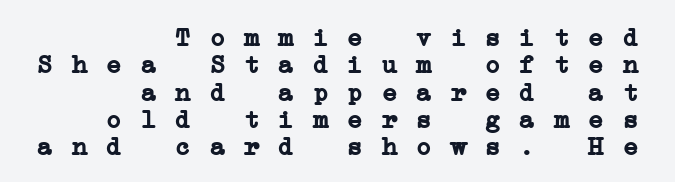
The image shows 26 px bold type; set right-aligned, tight line spacing (1.05x), not underlined.
